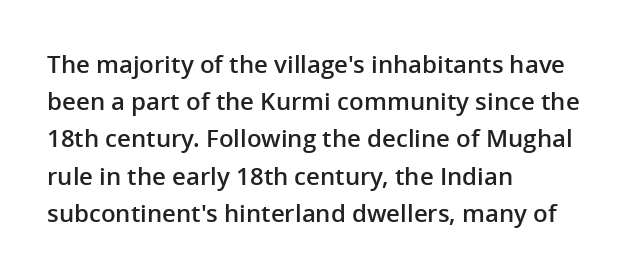
{"italic": "no", "bold": "semi", "underline": "no", "align": "left", "line_spacing": "normal", "line_spacing_ratio": 1.55, "letter_spacing": "normal", "letter_spacing_em": 0.0, "glyph_px": 24}
